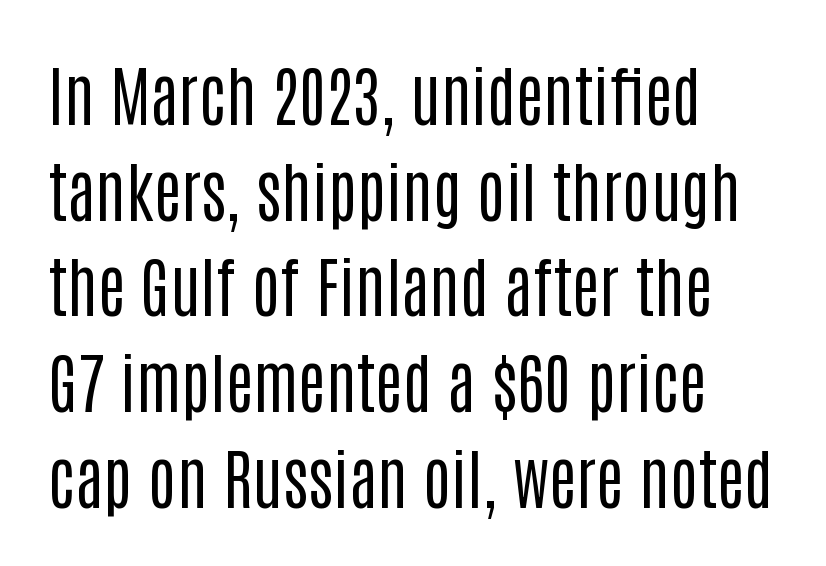
Q: Is the text bold? A: No.
Q: Is the text italic (slanted)? A: No, it is upright.
Q: Is the typeface a serif or a sans-serif typeface? A: Sans-serif.
Q: Is the text underlined? A: No.
Q: How is the paragraph aligned? A: Left-aligned.
Q: Is the spacing between letters normal or unusually wide? A: Normal.
Q: Is the spacing between lines tight, normal or loose? A: Normal.
Q: Width (condensed, normal, or wide)? A: Condensed.
Q: Stroke contrast? A: Low.
Q: x-height? A: Large.
Q: Monospaced? A: No.
